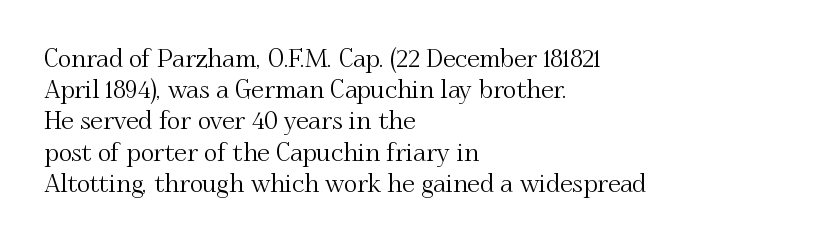
{"italic": "no", "underline": "no", "align": "left", "line_spacing": "normal", "line_spacing_ratio": 1.25, "letter_spacing": "normal", "letter_spacing_em": 0.0, "glyph_px": 25}
